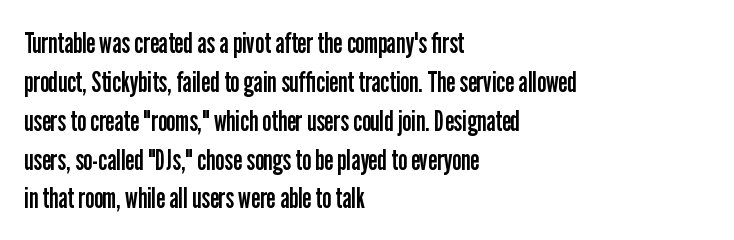
{"serif": "no", "italic": "no", "bold": "no", "weight": "regular", "width": "condensed", "stroke_contrast": "low", "x_height": "medium", "monospaced": "no", "underline": "no", "align": "left", "line_spacing": "normal", "line_spacing_ratio": 1.34, "letter_spacing": "normal", "letter_spacing_em": 0.0, "glyph_px": 29}
